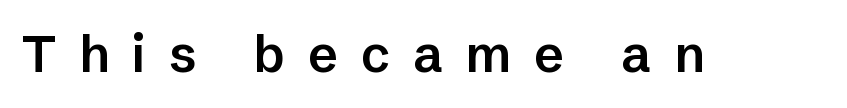
{"serif": "no", "italic": "no", "bold": "semi", "weight": "semibold", "width": "normal", "stroke_contrast": "low", "x_height": "medium", "monospaced": "no", "underline": "no", "letter_spacing": "wide", "letter_spacing_em": 0.45, "glyph_px": 51}
